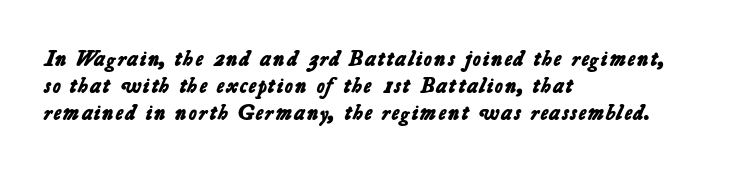
The image shows 22 px bold type; set left-aligned, line spacing 1.22x, normal letter spacing, not underlined.
